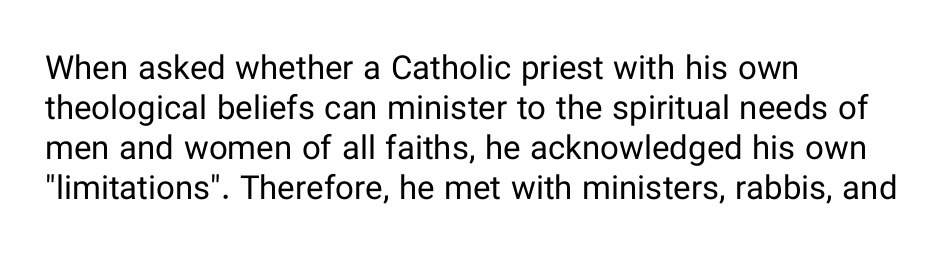
The face used here is proportionally spaced, like ordinary book or web type. The tracking reads as untouched default to a designer's eye. Style check: upright. The lines are quadded left.
